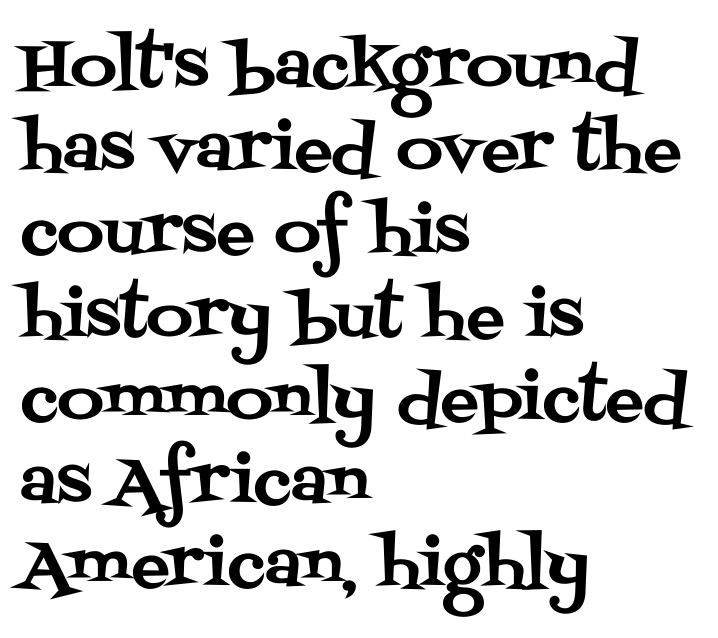
{"serif": "yes", "italic": "no", "width": "normal", "stroke_contrast": "medium", "x_height": "large", "monospaced": "no", "underline": "no", "align": "left", "line_spacing": "normal", "line_spacing_ratio": 1.3, "letter_spacing": "normal", "letter_spacing_em": 0.0, "glyph_px": 64}
